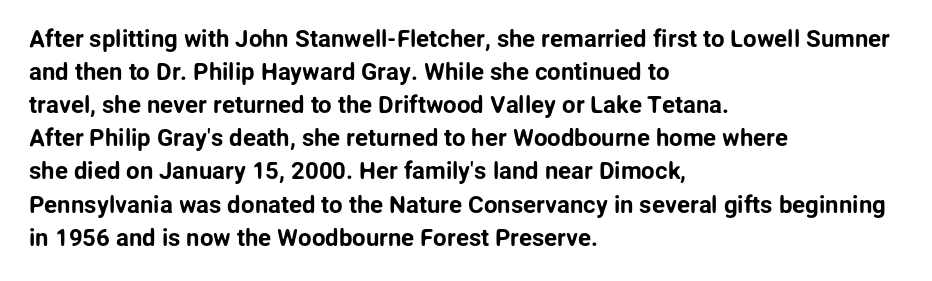
Q: Is the text italic (slanted)? A: No, it is upright.
Q: Is the text underlined? A: No.
Q: How is the paragraph aligned? A: Left-aligned.
Q: Is the spacing between letters normal or unusually wide? A: Normal.
Q: Is the spacing between lines tight, normal or loose? A: Normal.
